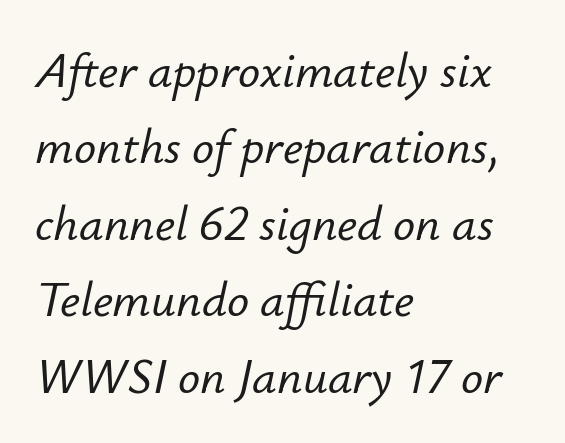
The image shows 49 px text type, italic (leaning right); set left-aligned, normal line spacing (1.56x), normal letter spacing, not underlined; low stroke contrast and a small x-height.
